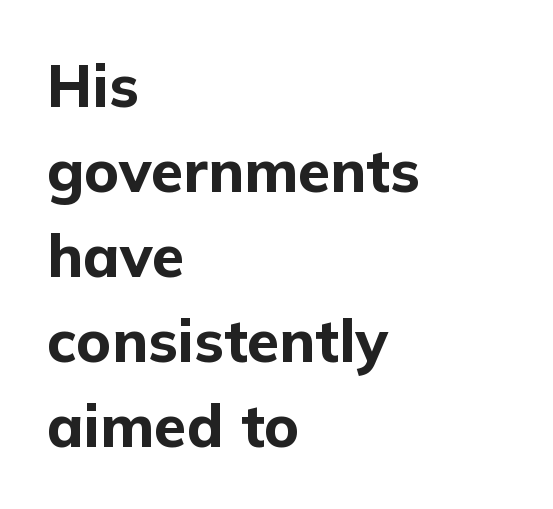
{"serif": "no", "italic": "no", "bold": "yes", "weight": "bold", "width": "normal", "stroke_contrast": "low", "x_height": "medium", "monospaced": "no", "underline": "no", "align": "left", "line_spacing": "normal", "line_spacing_ratio": 1.44, "letter_spacing": "normal", "letter_spacing_em": 0.0, "glyph_px": 59}
